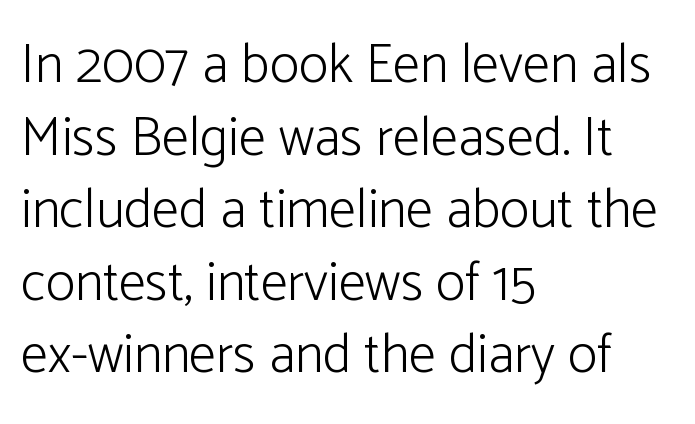
Q: Is the text bold? A: No.
Q: Is the text italic (slanted)? A: No, it is upright.
Q: Is the typeface a serif or a sans-serif typeface? A: Sans-serif.
Q: Is the text underlined? A: No.
Q: How is the paragraph aligned? A: Left-aligned.
Q: Is the spacing between letters normal or unusually wide? A: Normal.
Q: Is the spacing between lines tight, normal or loose? A: Normal.
Q: Width (condensed, normal, or wide)? A: Normal.
Q: Stroke contrast? A: Low.
Q: x-height? A: Medium.
Q: Monospaced? A: No.
